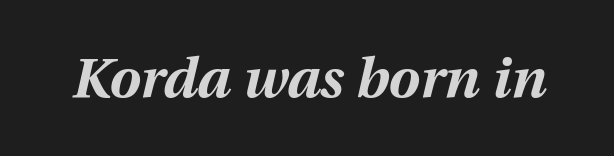
The image shows 56 px bold type, italic (leaning right); set normal letter spacing, not underlined; medium stroke contrast and a medium x-height.
